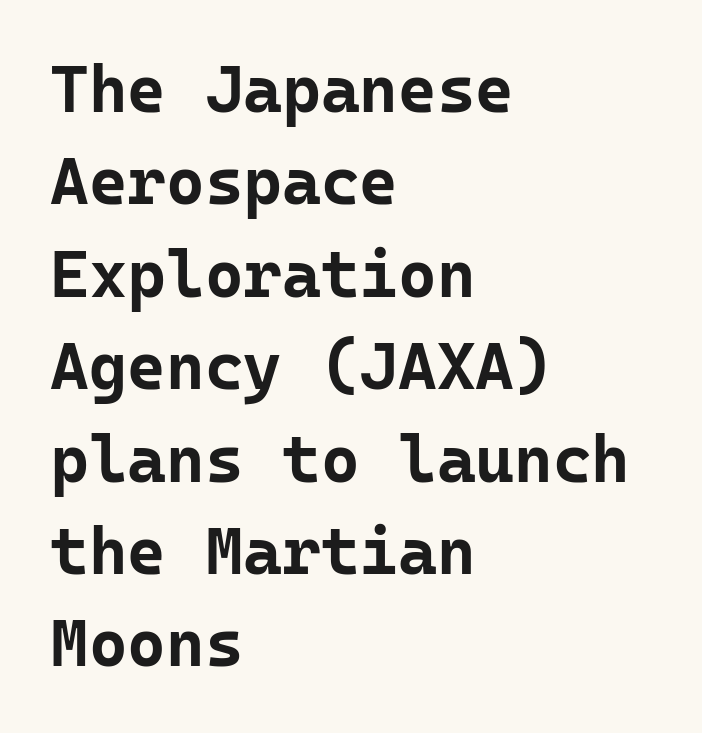
Typesetter's note: full bold, strokes at maximum text heaviness. Standard letterfit; no display-style spreading of the glyphs. No word sits above an underline. Looks like terminal output: every glyph gets an equal slot. Where is the straight margin? On the left. A sans-serif font was chosen for this passage.
